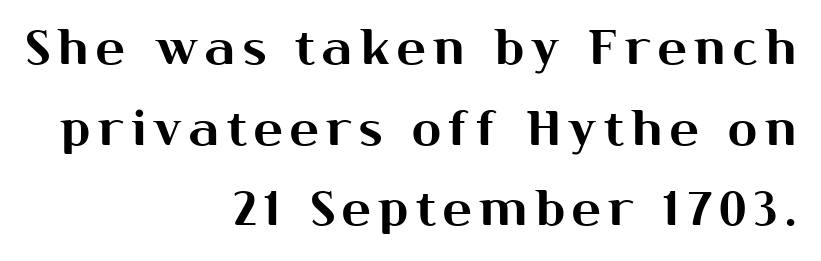
Q: Is the text italic (slanted)? A: No, it is upright.
Q: Is the typeface a serif or a sans-serif typeface? A: Sans-serif.
Q: Is the text underlined? A: No.
Q: How is the paragraph aligned? A: Right-aligned.
Q: Is the spacing between lines tight, normal or loose? A: Normal.
Q: Width (condensed, normal, or wide)? A: Normal.
Q: Stroke contrast? A: Medium.
Q: x-height? A: Medium.
Q: Monospaced? A: No.
